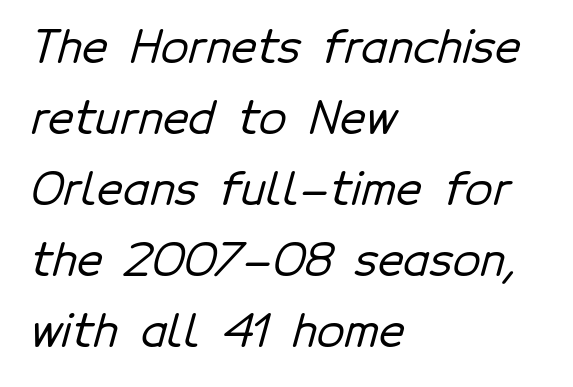
The image shows 45 px sans-serif type; set left-aligned, normal line spacing (1.58x), normal letter spacing, not underlined; low stroke contrast and a medium x-height.
